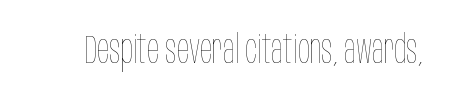
The space beneath each line is pristine and unruled. Observe the ordinary spacing: letters are neighbours, not strangers. These lines are rendered in a variable-pitch font. A typesetter would mark this as roman, not italic. Weight: in the light-to-regular range.
